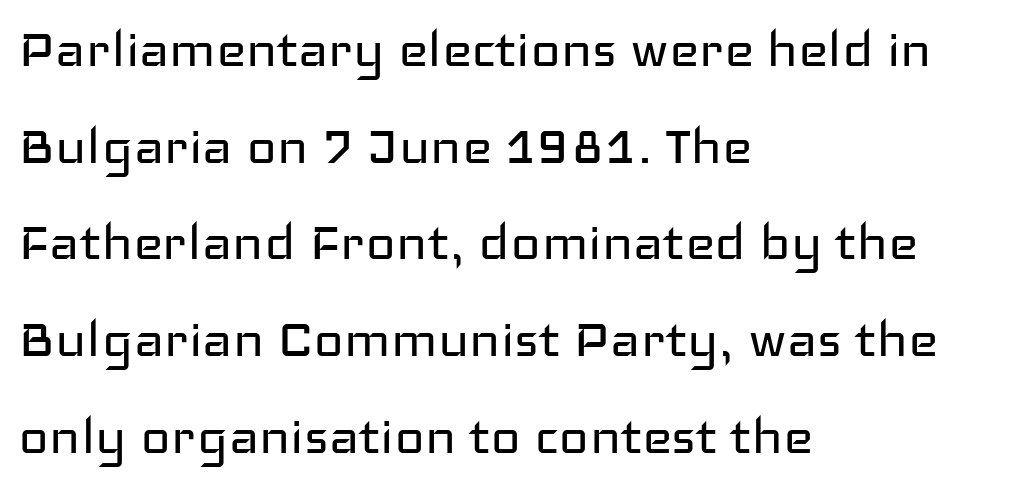
Q: Is the text bold? A: No.
Q: Is the text italic (slanted)? A: No, it is upright.
Q: Is the typeface a serif or a sans-serif typeface? A: Sans-serif.
Q: Is the text underlined? A: No.
Q: How is the paragraph aligned? A: Left-aligned.
Q: Is the spacing between letters normal or unusually wide? A: Normal.
Q: Is the spacing between lines tight, normal or loose? A: Normal.
Q: Width (condensed, normal, or wide)? A: Wide.
Q: Stroke contrast? A: Low.
Q: x-height? A: Medium.
Q: Monospaced? A: No.
